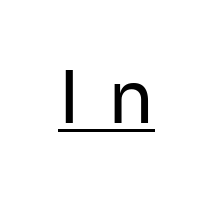
Q: Is the text bold? A: No.
Q: Is the text italic (slanted)? A: No, it is upright.
Q: Is the typeface a serif or a sans-serif typeface? A: Sans-serif.
Q: Is the text underlined? A: Yes.
Q: Is the spacing between letters normal or unusually wide? A: Unusually wide.
Q: Width (condensed, normal, or wide)? A: Normal.
Q: Stroke contrast? A: Low.
Q: x-height? A: Medium.
Q: Monospaced? A: No.
